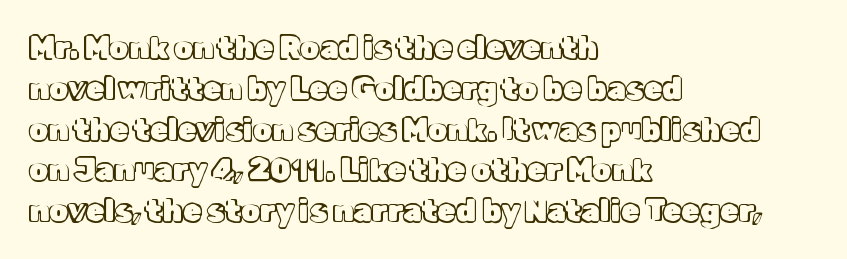
The type sits square on the baseline with zero lean. Is the block centered? No — it sits flush against the left margin. A bare baseline throughout the passage. This sample keeps an unexceptional amount of space between lines. Here the designer chose a conventional face with non-uniform glyph widths.
